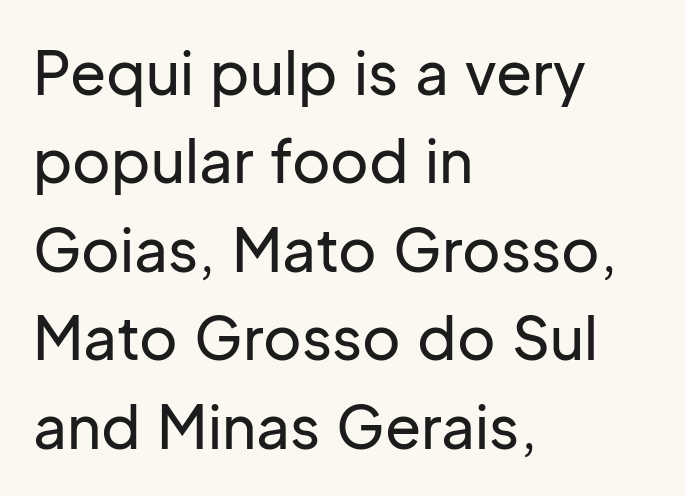
Only glyphs here, with clear space below each row. Character widths vary here, with narrow letters taking less room than wide ones. Teacher's note: observe the even left margin — that is flush-left alignment. The rows are spaced the way most documents space them. Style check: upright.
